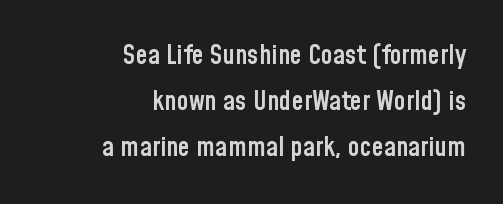
{"italic": "no", "bold": "semi", "underline": "no", "align": "right", "line_spacing": "normal", "line_spacing_ratio": 1.7, "letter_spacing": "normal", "letter_spacing_em": 0.0, "glyph_px": 27}
